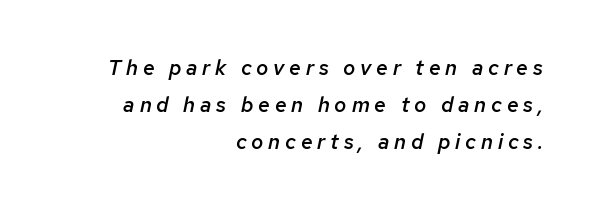
{"italic": "yes", "lean": "right", "slant_degrees": 12, "bold": "semi", "underline": "no", "align": "right", "line_spacing_ratio": 1.77, "letter_spacing": "wide", "letter_spacing_em": 0.23, "glyph_px": 21}
